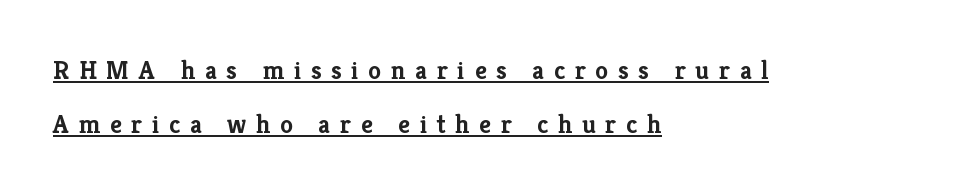
Q: Is the text bold? A: Yes.
Q: Is the text italic (slanted)? A: No, it is upright.
Q: Is the text underlined? A: Yes.
Q: How is the paragraph aligned? A: Left-aligned.
Q: Is the spacing between letters normal or unusually wide? A: Unusually wide.
Q: Is the spacing between lines tight, normal or loose? A: Loose.
